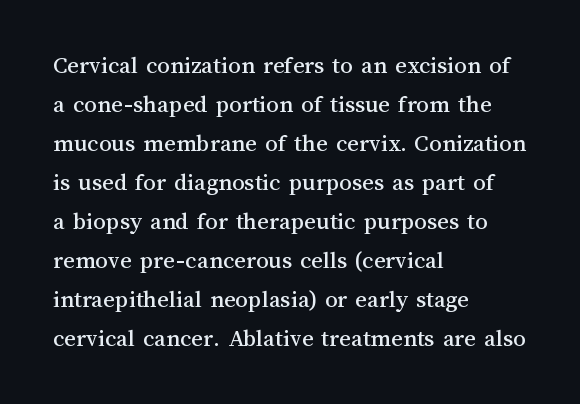
The horizontal fit of the characters is conventional and even. The passage shown stacks its lines at a standard gap. The letters stand straight up with perfectly vertical stems. Descender tails drop into unmarked territory. Is the block centered? No — it sits flush against the left margin.
